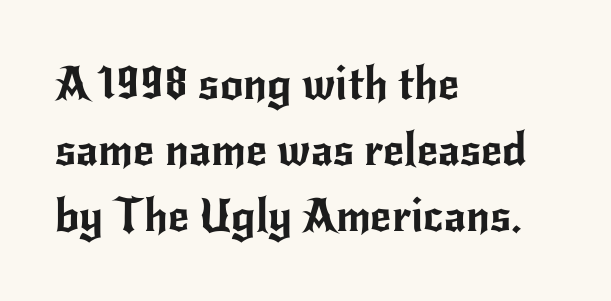
The image shows 46 px sans-serif type, upright; set left-aligned, normal line spacing (1.44x), normal letter spacing, not underlined; low stroke contrast and a small x-height.
